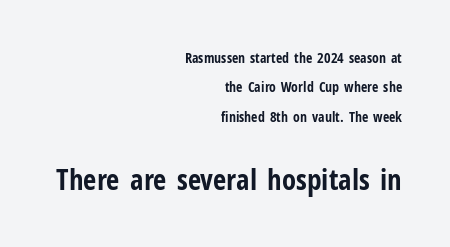
{"serif": "no", "italic": "no", "bold": "yes", "weight": "bold", "width": "condensed", "stroke_contrast": "low", "x_height": "medium", "monospaced": "no", "underline": "no", "align": "right", "line_spacing": "loose", "line_spacing_ratio": 2.09, "letter_spacing": "normal", "letter_spacing_em": 0.0, "larger_block": "second", "size_ratio": 2.07, "glyph_px": 29}
